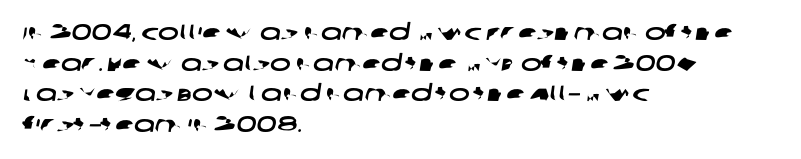
The image shows 22 px text type; set left-aligned, normal line spacing (1.39x), normal letter spacing, not underlined.
